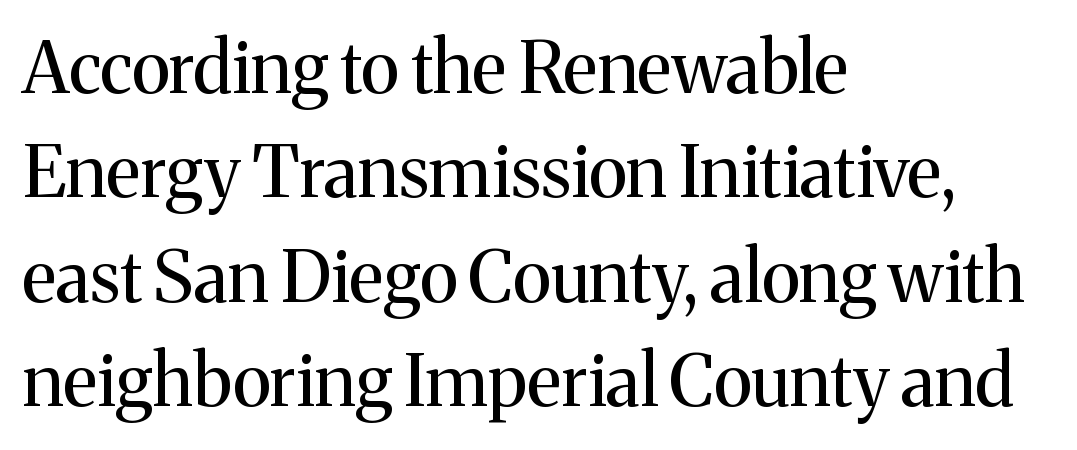
The image shows 71 px regular-weight serif type, upright; set left-aligned, normal line spacing (1.47x), normal letter spacing, not underlined; medium stroke contrast and a medium x-height.
